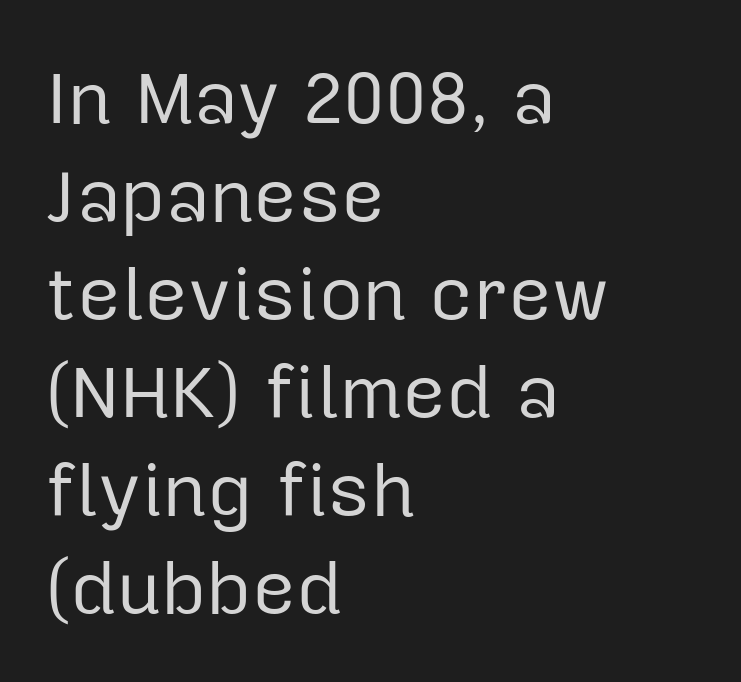
Q: Is the text bold? A: No.
Q: Is the text italic (slanted)? A: No, it is upright.
Q: Is the typeface a serif or a sans-serif typeface? A: Sans-serif.
Q: Is the text underlined? A: No.
Q: How is the paragraph aligned? A: Left-aligned.
Q: Is the spacing between letters normal or unusually wide? A: Normal.
Q: Is the spacing between lines tight, normal or loose? A: Normal.
Q: Width (condensed, normal, or wide)? A: Normal.
Q: Stroke contrast? A: Low.
Q: x-height? A: Medium.
Q: Monospaced? A: No.
